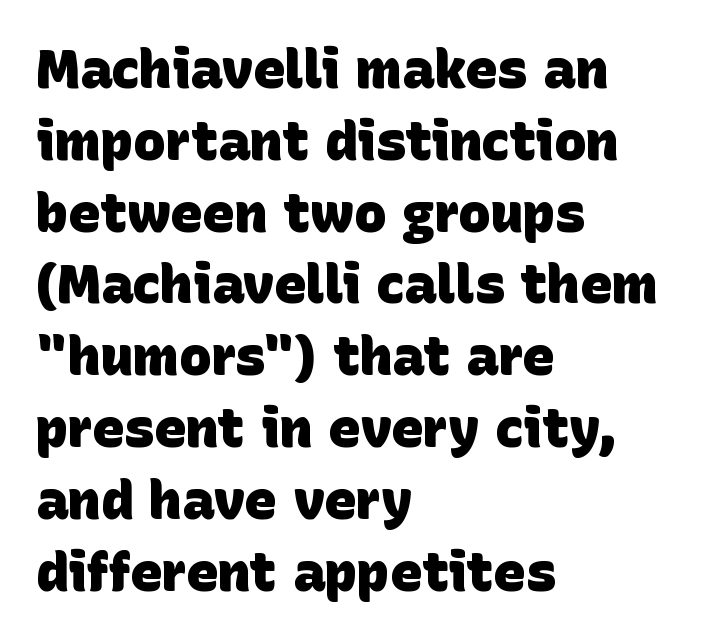
Q: Is the text bold? A: Yes.
Q: Is the typeface a serif or a sans-serif typeface? A: Sans-serif.
Q: Is the text underlined? A: No.
Q: How is the paragraph aligned? A: Left-aligned.
Q: Is the spacing between letters normal or unusually wide? A: Normal.
Q: Is the spacing between lines tight, normal or loose? A: Normal.
Q: Width (condensed, normal, or wide)? A: Normal.
Q: Stroke contrast? A: Low.
Q: x-height? A: Large.
Q: Monospaced? A: No.
